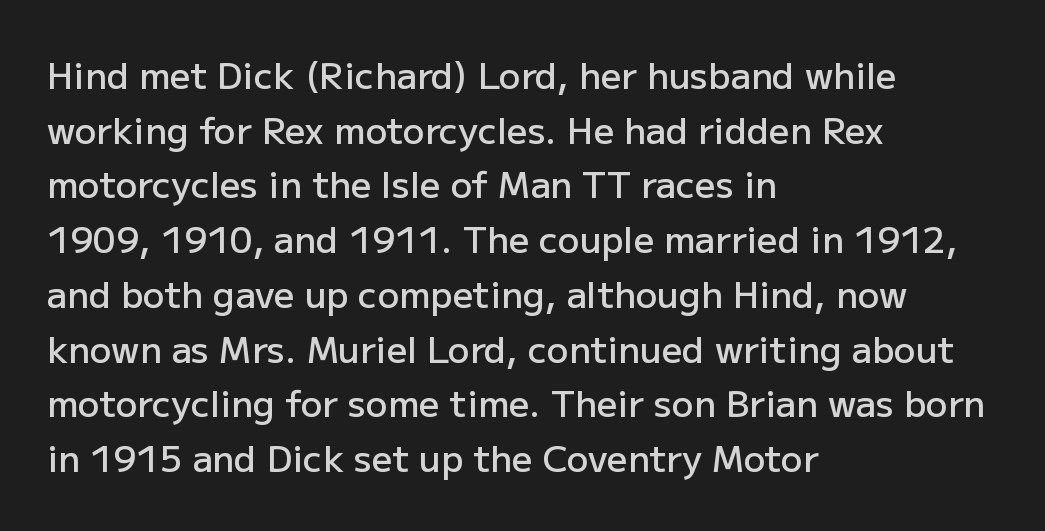
Anything drawn beneath the words? Only blank space. The face used here is proportionally spaced, like ordinary book or web type. On the weight axis this lands at semibold, roughly 600. The lettering stays uniformly vertical, giving the passage a roman look. This sample is left-justified, so line endings fall wherever the words run out.
